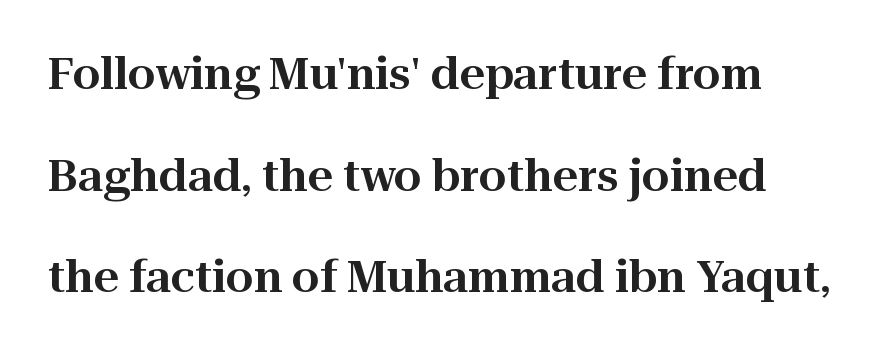
Q: Is the text italic (slanted)? A: No, it is upright.
Q: Is the typeface a serif or a sans-serif typeface? A: Serif.
Q: Is the text underlined? A: No.
Q: Is the spacing between letters normal or unusually wide? A: Normal.
Q: Is the spacing between lines tight, normal or loose? A: Loose.
Q: Width (condensed, normal, or wide)? A: Normal.
Q: Stroke contrast? A: High.
Q: x-height? A: Medium.
Q: Monospaced? A: No.
